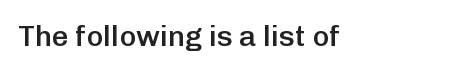
{"serif": "no", "italic": "no", "bold": "semi", "weight": "semibold", "width": "normal", "stroke_contrast": "low", "x_height": "medium", "monospaced": "no", "underline": "no", "align": "left", "letter_spacing": "normal", "letter_spacing_em": 0.0, "glyph_px": 29}
